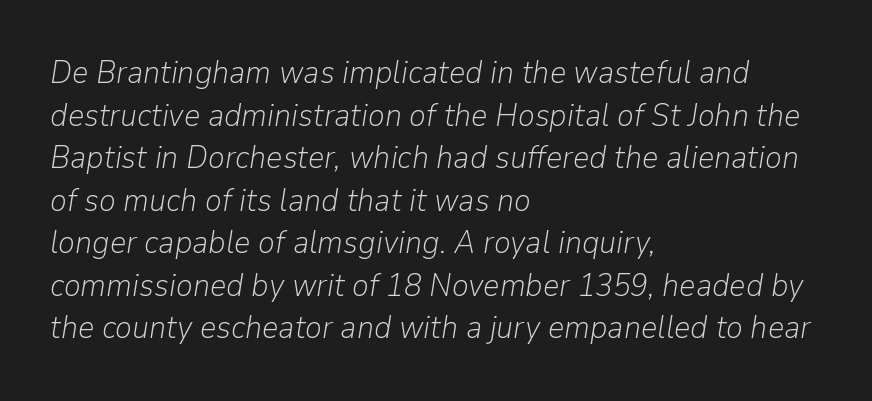
Only glyphs here, with clear space below each row. The rendering uses natural spacing where letterforms have individual widths. The passage shown has conventional tracking throughout. The passage shown is not bold in any degree. Rendered with sloped, italic letterforms.
